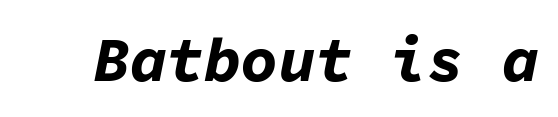
Bare-footed words on every line. There is no visible air inserted between adjacent glyphs. The axis of the letterforms is tilted away from vertical. Heft: maximum for text — a bold.
